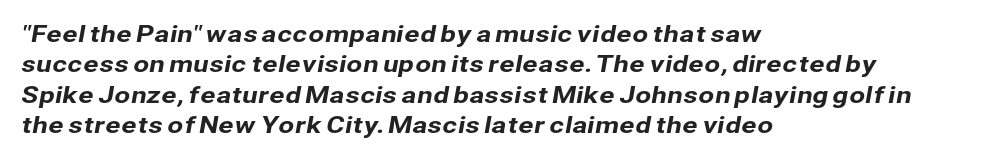
The image shows 23 px text type; set left-aligned, normal line spacing (1.32x), normal letter spacing, not underlined.
